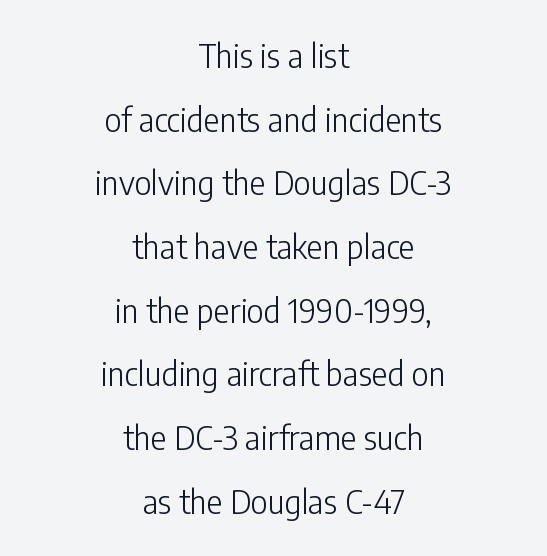
Q: Is the text bold? A: No.
Q: Is the text italic (slanted)? A: No, it is upright.
Q: Is the typeface a serif or a sans-serif typeface? A: Sans-serif.
Q: Is the text underlined? A: No.
Q: How is the paragraph aligned? A: Centered.
Q: Is the spacing between letters normal or unusually wide? A: Normal.
Q: Is the spacing between lines tight, normal or loose? A: Loose.
Q: Width (condensed, normal, or wide)? A: Condensed.
Q: Stroke contrast? A: Low.
Q: x-height? A: Medium.
Q: Monospaced? A: No.
